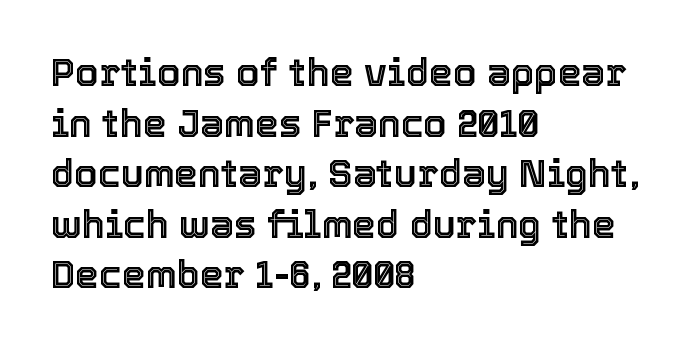
Q: Is the text italic (slanted)? A: No, it is upright.
Q: Is the text underlined? A: No.
Q: How is the paragraph aligned? A: Left-aligned.
Q: Is the spacing between letters normal or unusually wide? A: Normal.
Q: Is the spacing between lines tight, normal or loose? A: Normal.
Q: Width (condensed, normal, or wide)? A: Normal.
Q: x-height? A: Medium.
Q: Monospaced? A: No.
